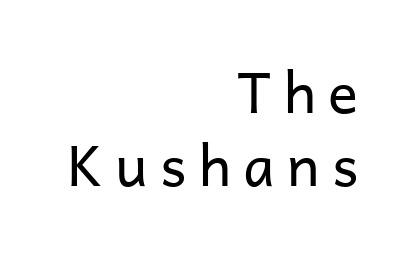
Designer's note — italics off, roman on. No heavy texture on the line: the type isn't bold. The face used here is a sans, in the tradition of grotesques and geometrics. Clear beneath every line of the passage. Here the designer chose a conventional face with non-uniform glyph widths. Tracking here is generous; glyphs stand well apart from one another.
